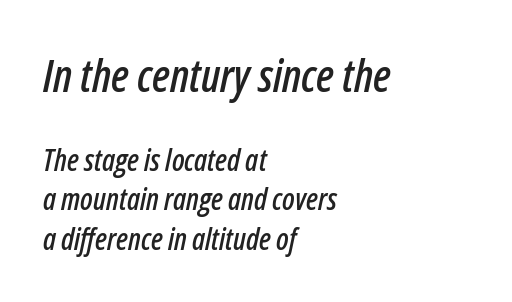
{"italic": "yes", "lean": "right", "slant_degrees": 12, "width": "condensed", "stroke_contrast": "low", "x_height": "medium", "monospaced": "no", "underline": "no", "align": "left", "line_spacing": "normal", "line_spacing_ratio": 1.31, "letter_spacing": "normal", "letter_spacing_em": 0.0, "larger_block": "first", "size_ratio": 1.5, "glyph_px": 45}
